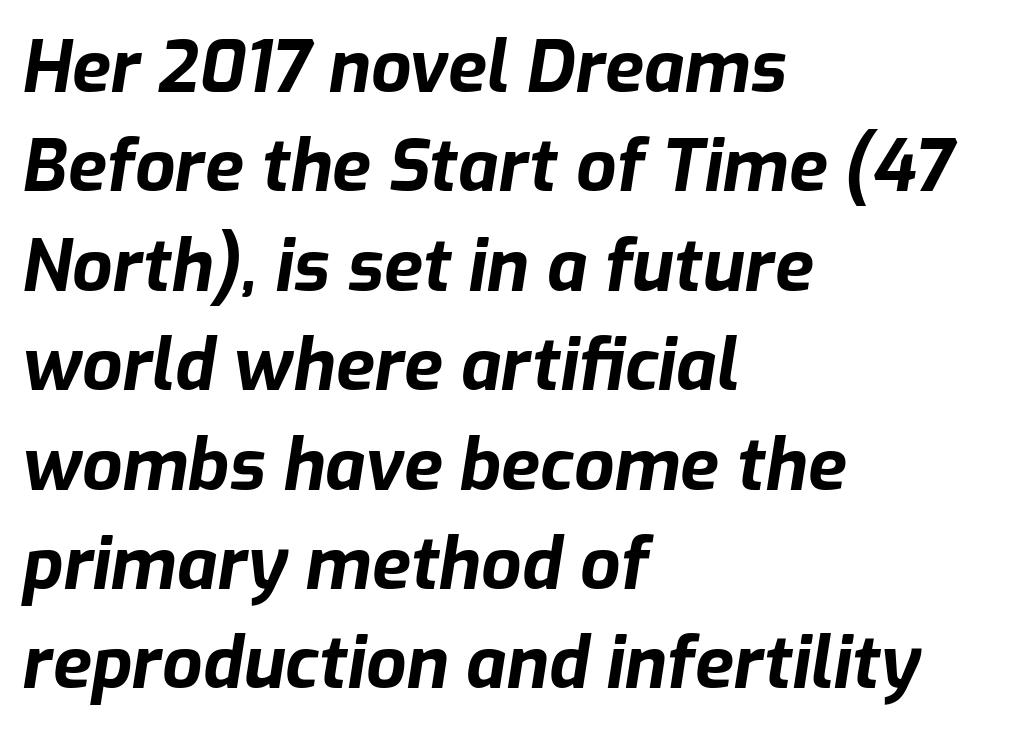
Q: Is the text bold? A: Yes.
Q: Is the text italic (slanted)? A: Yes, it leans right by about 9 degrees.
Q: Is the text underlined? A: No.
Q: How is the paragraph aligned? A: Left-aligned.
Q: Is the spacing between letters normal or unusually wide? A: Normal.
Q: Is the spacing between lines tight, normal or loose? A: Normal.
Q: Width (condensed, normal, or wide)? A: Normal.
Q: Stroke contrast? A: Low.
Q: x-height? A: Medium.
Q: Monospaced? A: No.
